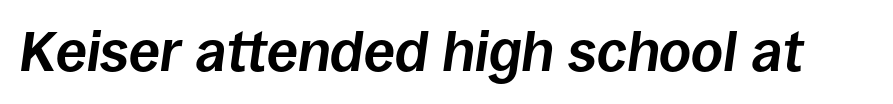
{"italic": "yes", "lean": "right", "slant_degrees": 8, "bold": "yes", "weight": "bold", "width": "normal", "stroke_contrast": "low", "x_height": "large", "monospaced": "no", "underline": "no", "letter_spacing": "normal", "letter_spacing_em": 0.0, "glyph_px": 56}
